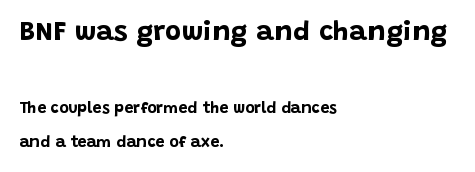
Q: Is the text bold? A: Yes.
Q: Is the text italic (slanted)? A: No, it is upright.
Q: Is the typeface a serif or a sans-serif typeface? A: Sans-serif.
Q: Is the text underlined? A: No.
Q: How is the paragraph aligned? A: Left-aligned.
Q: Is the spacing between letters normal or unusually wide? A: Normal.
Q: Is the spacing between lines tight, normal or loose? A: Loose.
Q: Which block of text is set in a larger size, the first (top) or the second (bottom)? A: The first (top) one.
Q: Width (condensed, normal, or wide)? A: Normal.
Q: Stroke contrast? A: Low.
Q: x-height? A: Large.
Q: Monospaced? A: No.
